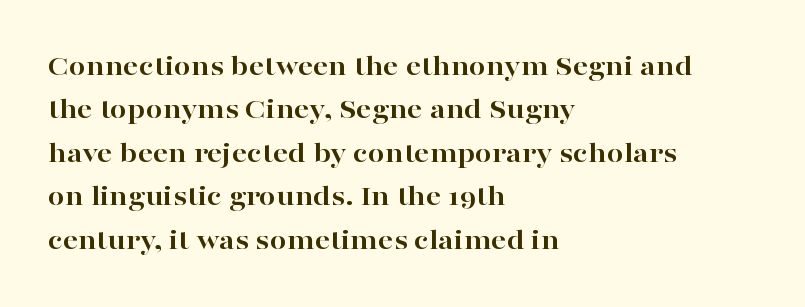
These lines are rendered in a variable-pitch font. The letters sit at their default tracking, neither squeezed nor spread. Vertically, the passage feels balanced, rows spaced as you'd expect. In terms of weight, the rendering is a true, heavy bold. Every row of glyphs begins at an identical x-position on the left. Clear beneath every line of the passage.
